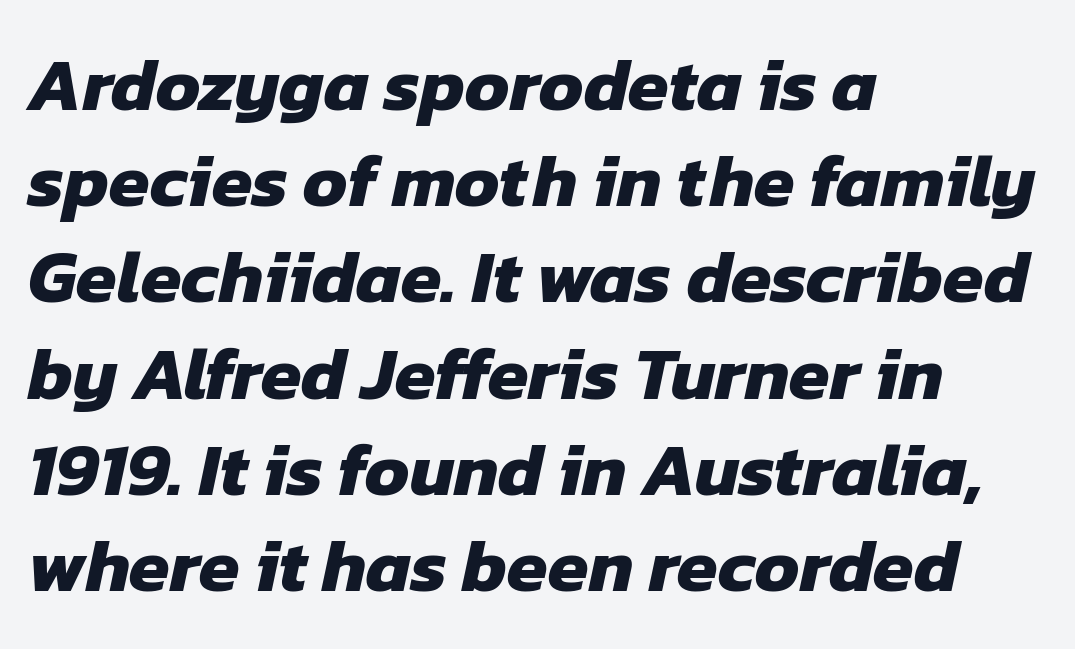
Q: Is the text bold? A: Yes.
Q: Is the typeface a serif or a sans-serif typeface? A: Sans-serif.
Q: Is the text underlined? A: No.
Q: How is the paragraph aligned? A: Left-aligned.
Q: Is the spacing between letters normal or unusually wide? A: Normal.
Q: Is the spacing between lines tight, normal or loose? A: Normal.
Q: Width (condensed, normal, or wide)? A: Normal.
Q: Stroke contrast? A: Low.
Q: x-height? A: Medium.
Q: Monospaced? A: No.
